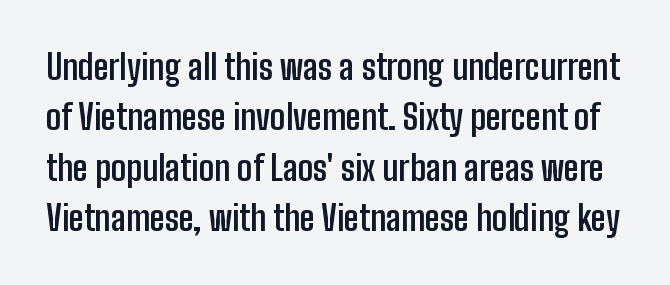
{"serif": "no", "italic": "no", "bold": "yes", "weight": "semibold", "width": "condensed", "stroke_contrast": "low", "x_height": "medium", "monospaced": "no", "underline": "no", "line_spacing": "normal", "line_spacing_ratio": 1.48, "letter_spacing": "normal", "letter_spacing_em": 0.0, "glyph_px": 34}
